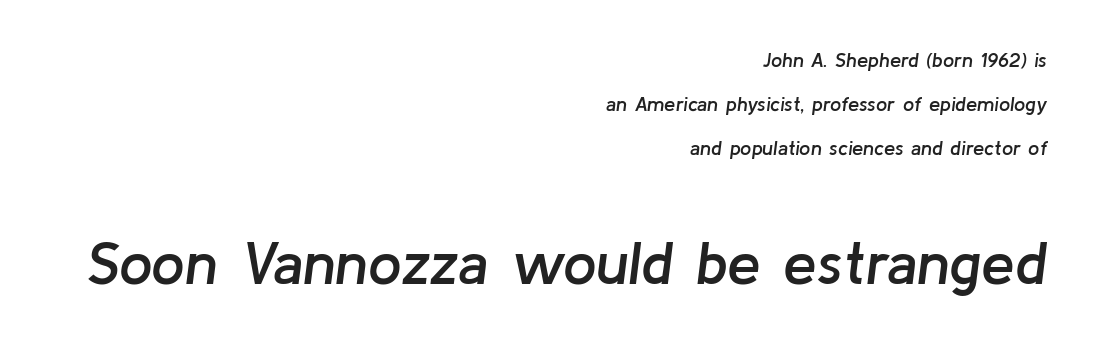
The image shows 60 px semibold type, italic (leaning right); set right-aligned, loose line spacing (2.2x), normal letter spacing, not underlined; the second (bottom) block is 3.0x larger; low stroke contrast and a medium x-height.
